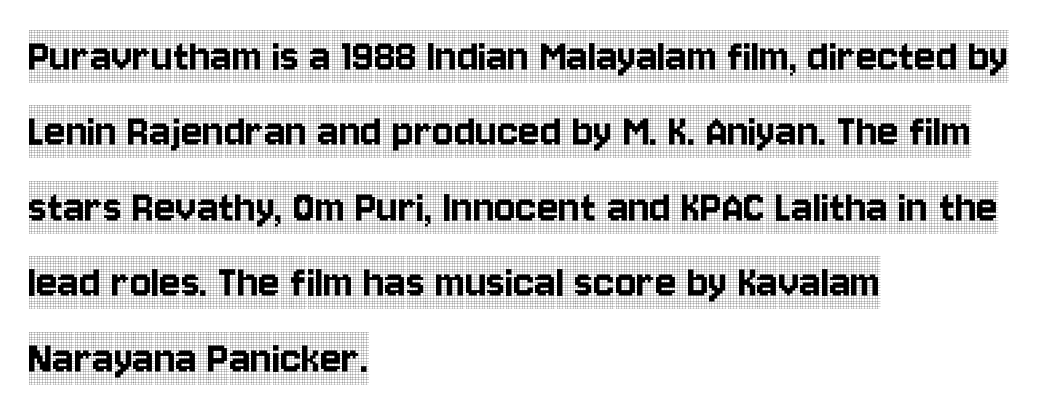
The image shows 50 px condensed serif type, upright; set left-aligned, normal line spacing (1.51x), normal letter spacing, not underlined; a large x-height.
